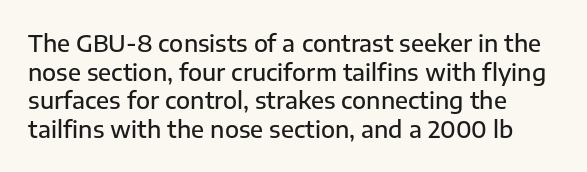
The image shows 23 px text type, upright; set line spacing 1.24x, normal letter spacing, not underlined.
